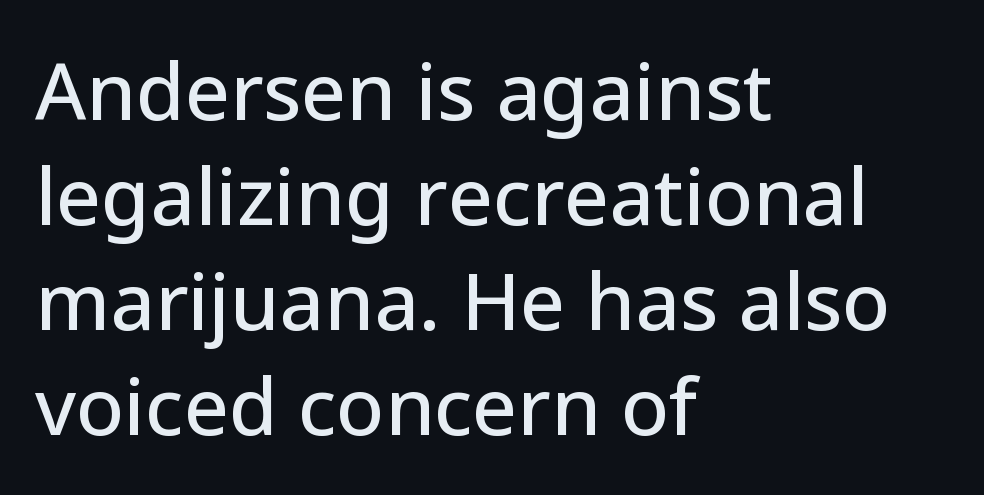
Q: Is the text italic (slanted)? A: No, it is upright.
Q: Is the typeface a serif or a sans-serif typeface? A: Sans-serif.
Q: Is the text underlined? A: No.
Q: How is the paragraph aligned? A: Left-aligned.
Q: Is the spacing between letters normal or unusually wide? A: Normal.
Q: Is the spacing between lines tight, normal or loose? A: Normal.
Q: Width (condensed, normal, or wide)? A: Normal.
Q: Stroke contrast? A: Low.
Q: x-height? A: Medium.
Q: Monospaced? A: No.
